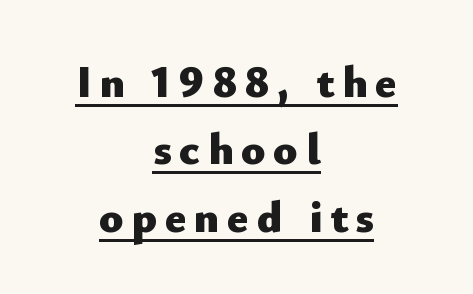
{"serif": "no", "italic": "no", "bold": "yes", "weight": "heavy", "width": "normal", "stroke_contrast": "low", "x_height": "small", "monospaced": "no", "underline": "yes", "align": "center", "line_spacing": "normal", "line_spacing_ratio": 1.5, "glyph_px": 45}
